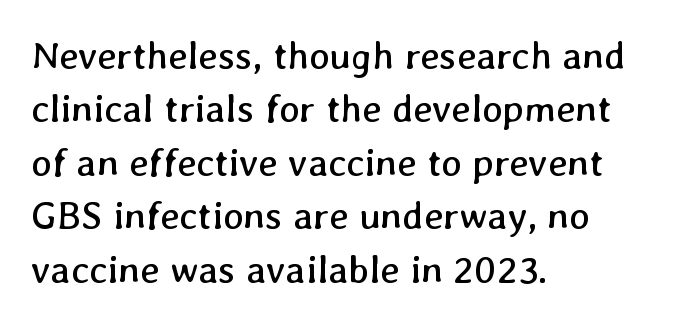
The image shows 39 px regular-weight type; set left-aligned, normal line spacing (1.37x), normal letter spacing, not underlined; low stroke contrast and a medium x-height.
